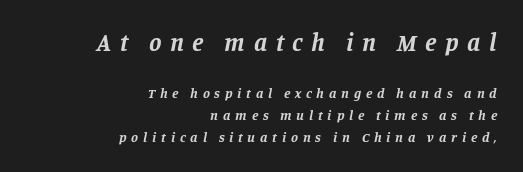
{"italic": "yes", "lean": "right", "slant_degrees": 11, "bold": "yes", "underline": "no", "align": "right", "line_spacing": "normal", "line_spacing_ratio": 1.54, "letter_spacing": "wide", "letter_spacing_em": 0.34, "larger_block": "first", "size_ratio": 1.79, "glyph_px": 25}
